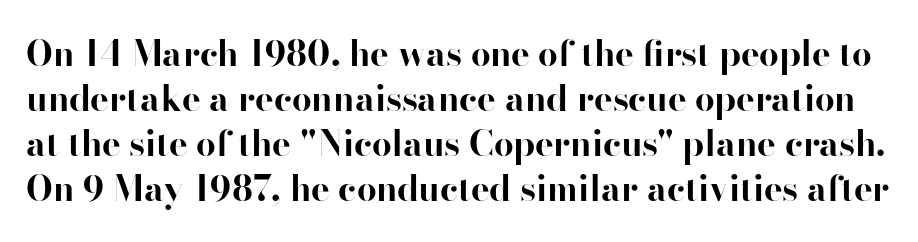
Q: Is the text bold? A: Yes.
Q: Is the text italic (slanted)? A: No, it is upright.
Q: Is the typeface a serif or a sans-serif typeface? A: Serif.
Q: Is the text underlined? A: No.
Q: Is the spacing between letters normal or unusually wide? A: Normal.
Q: Is the spacing between lines tight, normal or loose? A: Normal.
Q: Width (condensed, normal, or wide)? A: Normal.
Q: Stroke contrast? A: High.
Q: x-height? A: Small.
Q: Monospaced? A: No.
